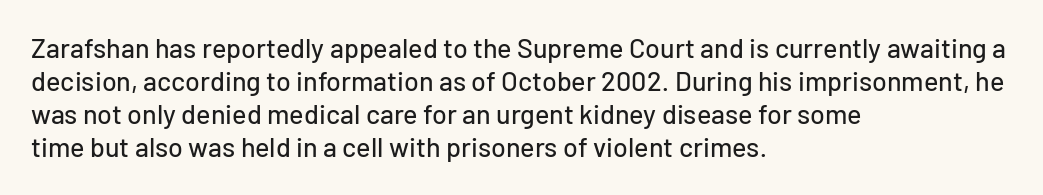
The image shows 27 px text type, upright; set left-aligned, line spacing 1.22x, normal letter spacing, not underlined.
